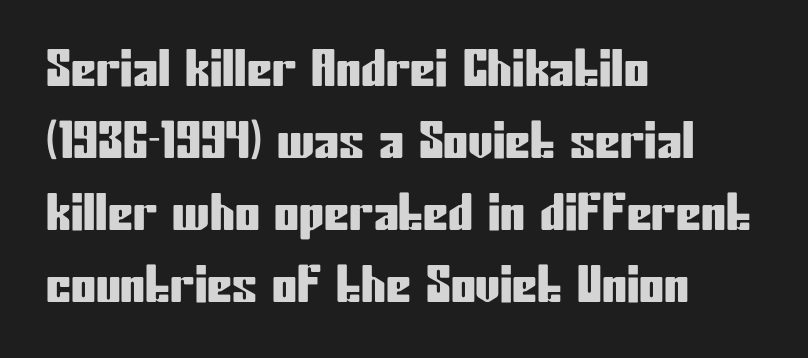
The image shows 50 px condensed sans-serif type, upright; set left-aligned, normal line spacing (1.44x), normal letter spacing, not underlined; low stroke contrast and a medium x-height.
